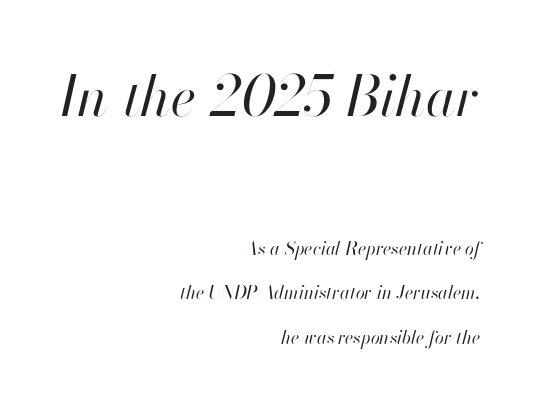
The image shows 55 px regular-weight type, italic (leaning right); set right-aligned, loose line spacing (2.47x), normal letter spacing, not underlined; the first (top) block is 3.06x larger; high stroke contrast and a small x-height.
